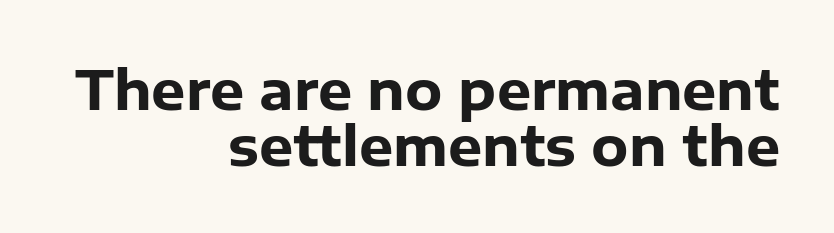
{"serif": "no", "italic": "no", "bold": "yes", "weight": "heavy", "width": "normal", "stroke_contrast": "low", "x_height": "medium", "monospaced": "no", "underline": "no", "align": "right", "line_spacing": "tight", "line_spacing_ratio": 1.04, "letter_spacing": "normal", "letter_spacing_em": 0.0, "glyph_px": 54}
